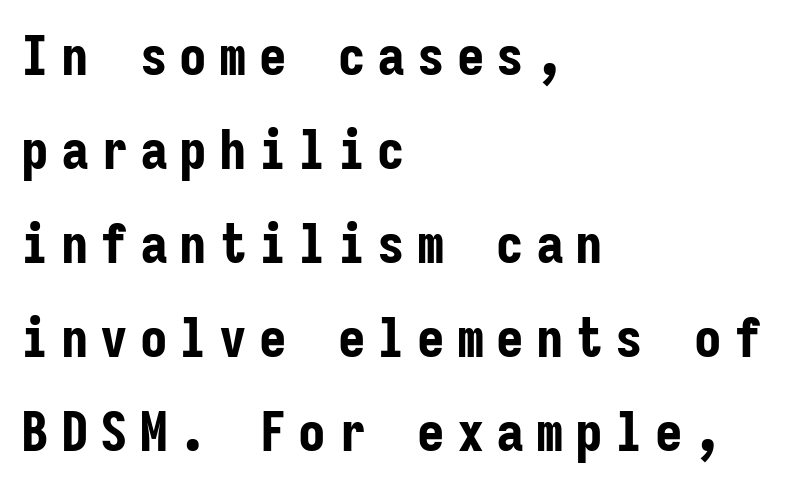
Q: Is the text bold? A: Yes.
Q: Is the text italic (slanted)? A: No, it is upright.
Q: Is the typeface a serif or a sans-serif typeface? A: Sans-serif.
Q: Is the text underlined? A: No.
Q: How is the paragraph aligned? A: Left-aligned.
Q: Is the spacing between letters normal or unusually wide? A: Unusually wide.
Q: Width (condensed, normal, or wide)? A: Condensed.
Q: Stroke contrast? A: Low.
Q: x-height? A: Medium.
Q: Monospaced? A: Yes.
